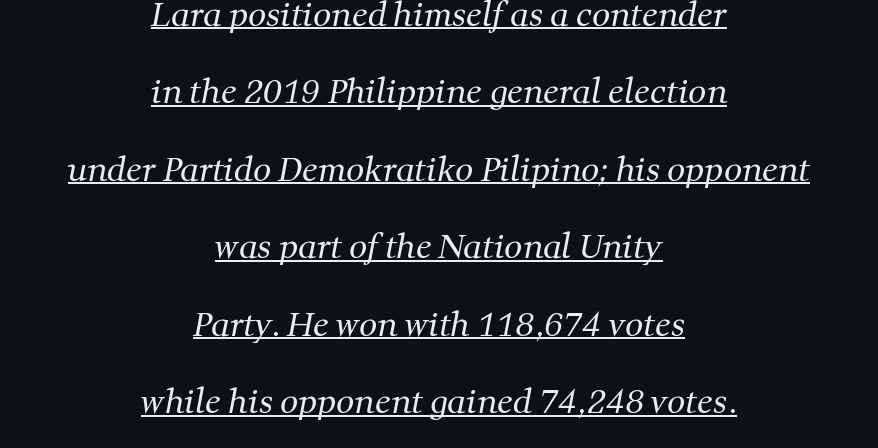
Caption: standard tracking, unaltered. Compared with typical paragraphs, the rows here are farther apart. Alignment: centered. Is this a heavy cut? Hardly; it is regular or lighter. Typographically, this falls in the serif category. Does a line run under the words? Yes, clearly.
